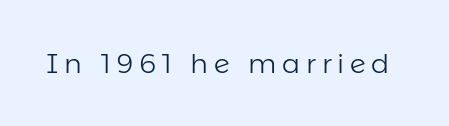
Q: Is the text bold? A: No.
Q: Is the text italic (slanted)? A: No, it is upright.
Q: Is the text underlined? A: No.
Q: Is the spacing between letters normal or unusually wide? A: Unusually wide.
